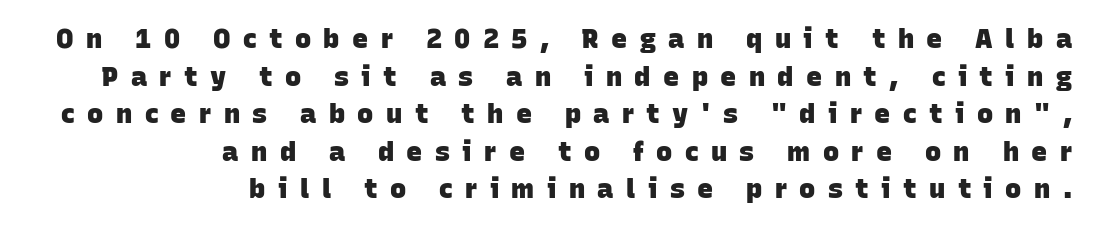
The image shows 27 px bold type; set right-aligned, normal line spacing (1.39x), unusually wide letter spacing (+0.46 em), not underlined.
